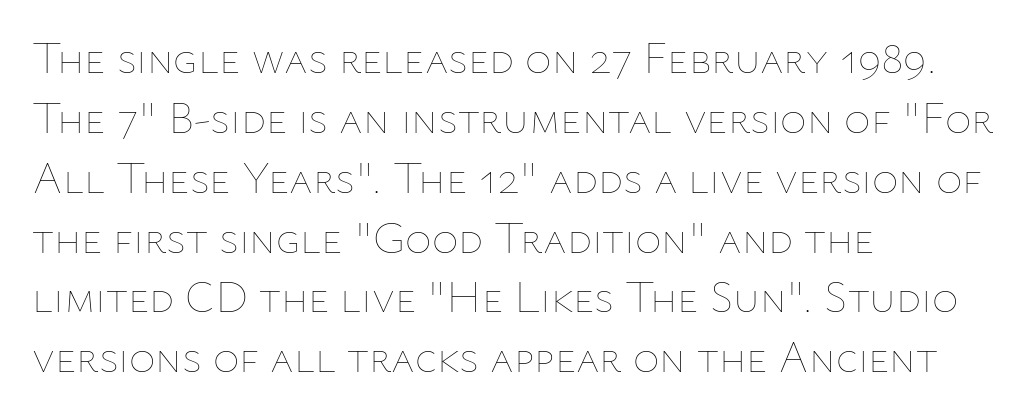
The paragraph shown leans on its left margin. Style check: upright. A typesetter would call this leading conventional body-copy spacing. The passage shown is typed in a proportional face where columns would drift. The string is rendered with underlining switched off. What stands out about the letter spacing? Nothing — it is the standard amount.
